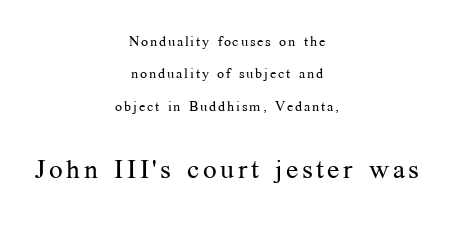
{"italic": "no", "bold": "no", "underline": "no", "align": "center", "line_spacing": "loose", "line_spacing_ratio": 2.32, "larger_block": "second", "size_ratio": 1.93, "glyph_px": 27}
